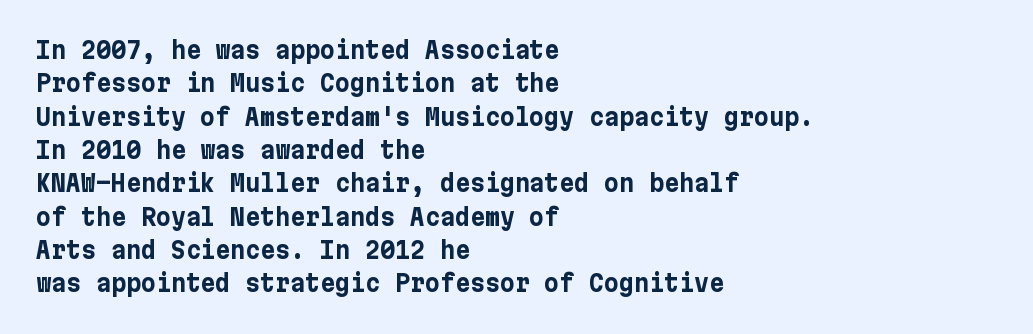
Every letter is thick-stroked: bold, no question. The space directly below the letters is spotless. How would I describe the line gaps? Plain and ordinary. A classic flush-left, rag-right setting is used for this passage. The specimen reads as upright at a glance.
